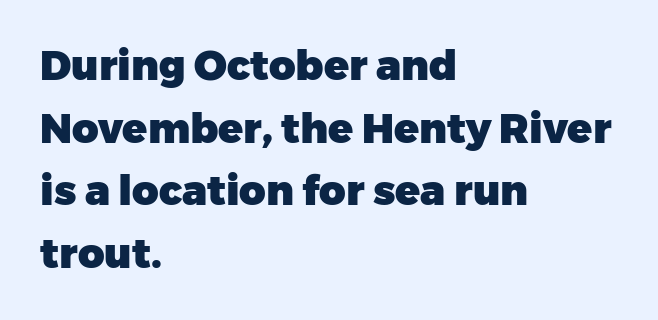
{"serif": "no", "italic": "no", "bold": "yes", "weight": "heavy", "width": "normal", "stroke_contrast": "low", "x_height": "medium", "monospaced": "no", "underline": "no", "align": "left", "line_spacing": "normal", "line_spacing_ratio": 1.53, "letter_spacing": "normal", "letter_spacing_em": 0.0, "glyph_px": 41}
